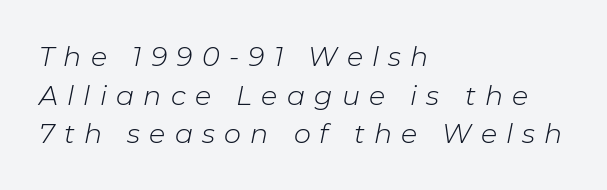
Q: Is the text bold? A: No.
Q: Is the text italic (slanted)? A: Yes, it leans right by about 11 degrees.
Q: Is the text underlined? A: No.
Q: How is the paragraph aligned? A: Left-aligned.
Q: Is the spacing between letters normal or unusually wide? A: Unusually wide.
Q: Is the spacing between lines tight, normal or loose? A: Normal.
